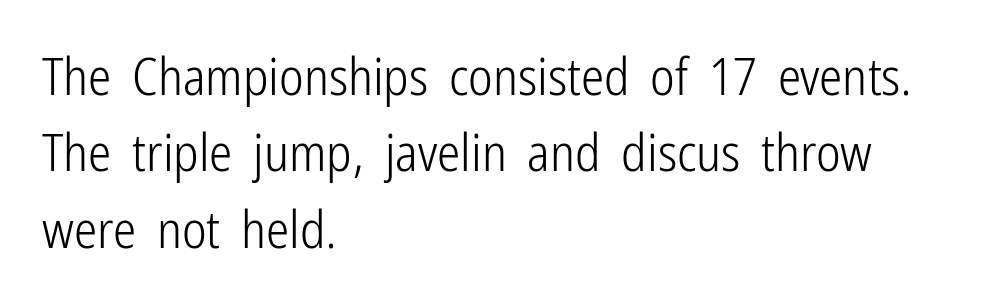
The image shows 52 px light, condensed sans-serif type, upright; set left-aligned, normal line spacing (1.47x), normal letter spacing, not underlined; low stroke contrast and a medium x-height.
